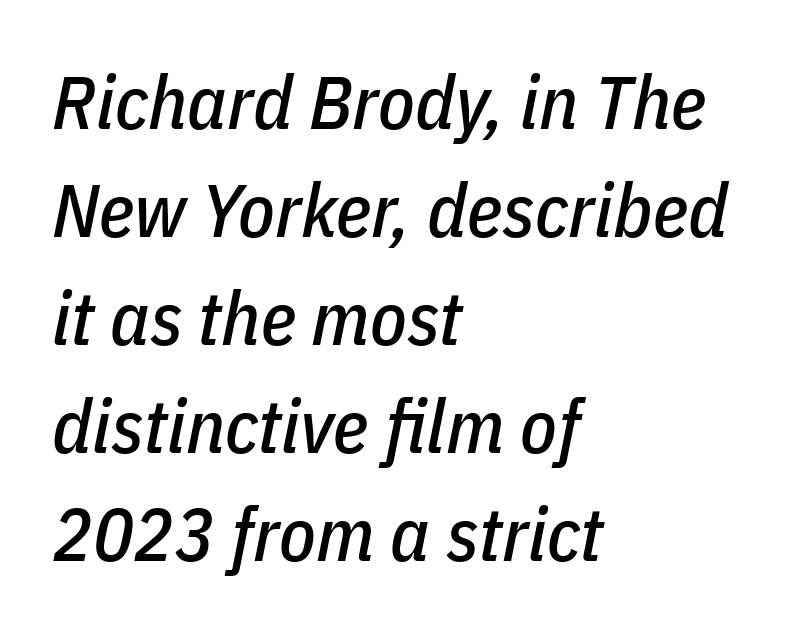
The image shows 75 px condensed type, italic (leaning right); set left-aligned, normal line spacing (1.44x), normal letter spacing, not underlined; low stroke contrast and a medium x-height.
